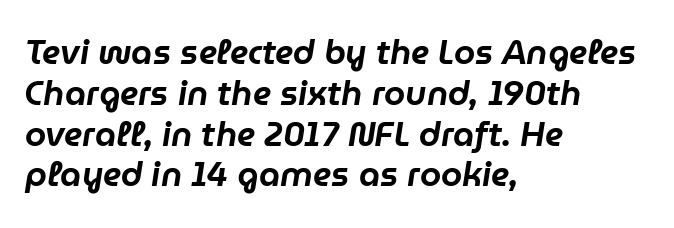
Q: Is the text italic (slanted)? A: Yes, it leans right by about 9 degrees.
Q: Is the text underlined? A: No.
Q: How is the paragraph aligned? A: Left-aligned.
Q: Is the spacing between letters normal or unusually wide? A: Normal.
Q: Width (condensed, normal, or wide)? A: Normal.
Q: Stroke contrast? A: Low.
Q: x-height? A: Medium.
Q: Monospaced? A: No.
